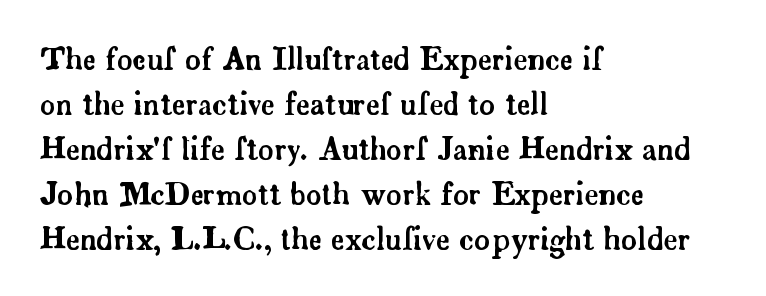
{"serif": "yes", "italic": "no", "width": "normal", "stroke_contrast": "low", "x_height": "small", "monospaced": "no", "underline": "no", "align": "left", "line_spacing": "normal", "line_spacing_ratio": 1.5, "letter_spacing": "normal", "letter_spacing_em": 0.0, "glyph_px": 30}
